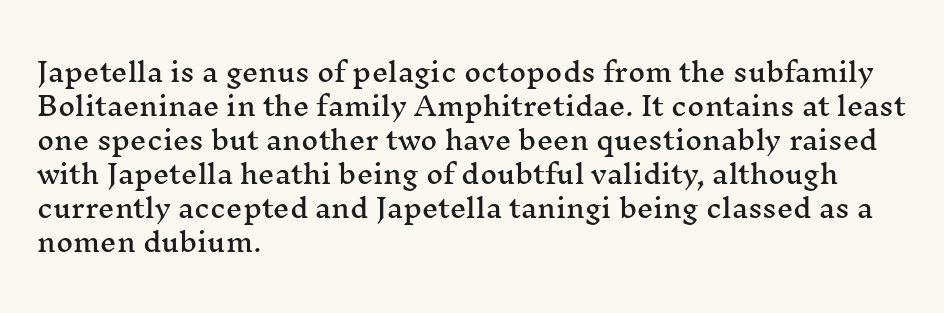
The image shows 26 px text type, upright; set left-aligned, normal line spacing (1.31x), normal letter spacing, not underlined.
